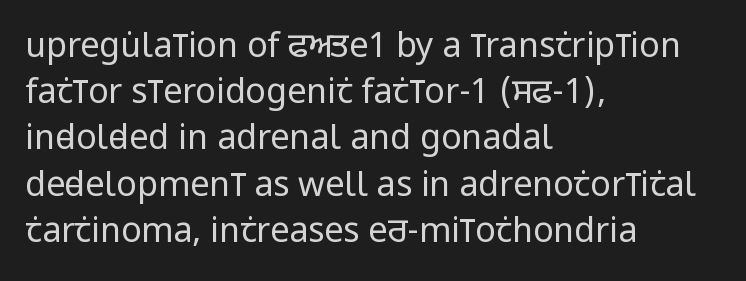
{"serif": "no", "italic": "no", "bold": "no", "weight": "regular", "width": "condensed", "stroke_contrast": "low", "x_height": "large", "monospaced": "no", "underline": "no", "align": "left", "line_spacing": "normal", "line_spacing_ratio": 1.36, "letter_spacing": "normal", "letter_spacing_em": 0.0, "glyph_px": 34}
